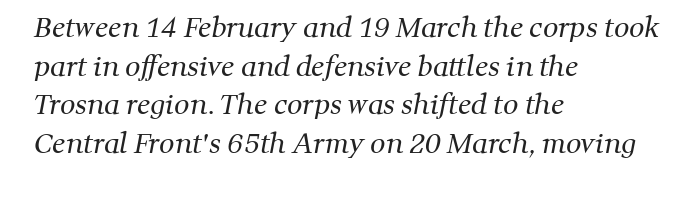
The image shows 27 px text type; set left-aligned, normal line spacing (1.43x), normal letter spacing, not underlined.
